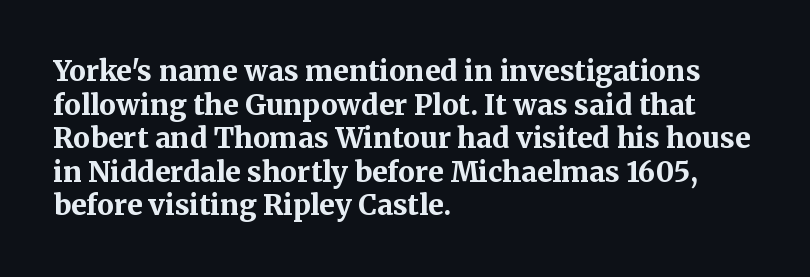
{"serif": "yes", "italic": "no", "bold": "yes", "weight": "bold", "width": "normal", "stroke_contrast": "medium", "x_height": "medium", "monospaced": "no", "underline": "no", "align": "left", "line_spacing_ratio": 1.2, "letter_spacing": "normal", "letter_spacing_em": 0.0, "glyph_px": 28}
